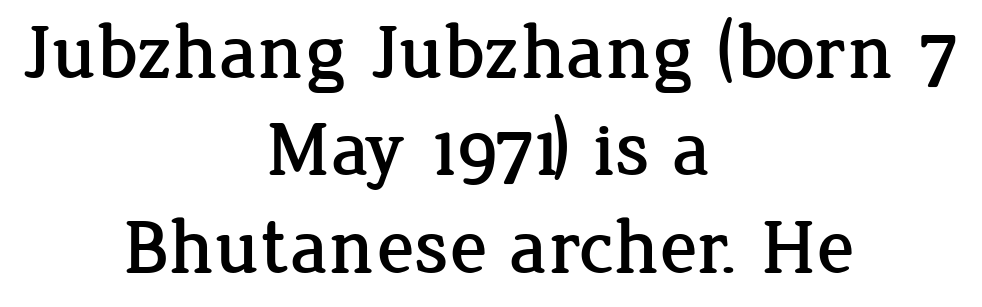
The image shows 78 px serif type, upright; set centered, normal line spacing (1.25x), normal letter spacing, not underlined; low stroke contrast and a medium x-height.
